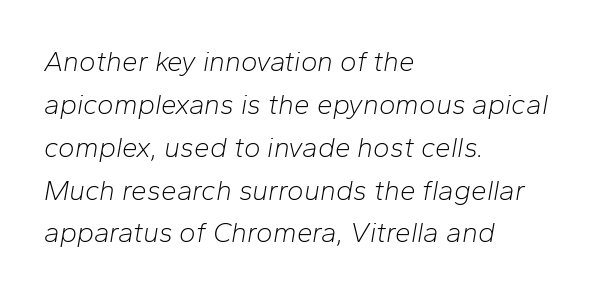
The face used here is proportionally spaced, like ordinary book or web type. The letterforms sit at book weight or below. These lines keep a tight, regular rhythm from letter to letter. This sample uses an oblique cut, with every glyph tilted off the vertical. A bare baseline throughout the passage. The paragraph shown leans on its left margin.
